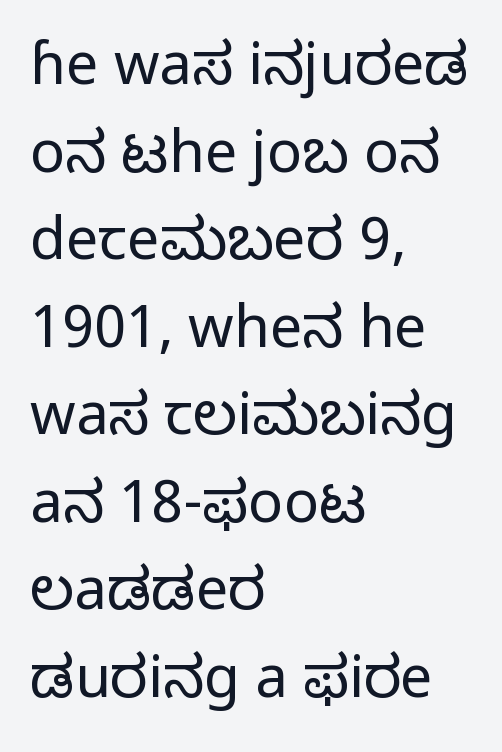
Q: Is the text bold? A: No.
Q: Is the text italic (slanted)? A: No, it is upright.
Q: Is the typeface a serif or a sans-serif typeface? A: Sans-serif.
Q: Is the text underlined? A: No.
Q: How is the paragraph aligned? A: Left-aligned.
Q: Is the spacing between letters normal or unusually wide? A: Normal.
Q: Is the spacing between lines tight, normal or loose? A: Normal.
Q: Width (condensed, normal, or wide)? A: Normal.
Q: Stroke contrast? A: Low.
Q: x-height? A: Medium.
Q: Monospaced? A: No.
